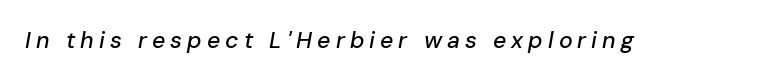
Q: Is the text italic (slanted)? A: Yes, it leans right by about 10 degrees.
Q: Is the text underlined? A: No.
Q: Is the spacing between letters normal or unusually wide? A: Unusually wide.
